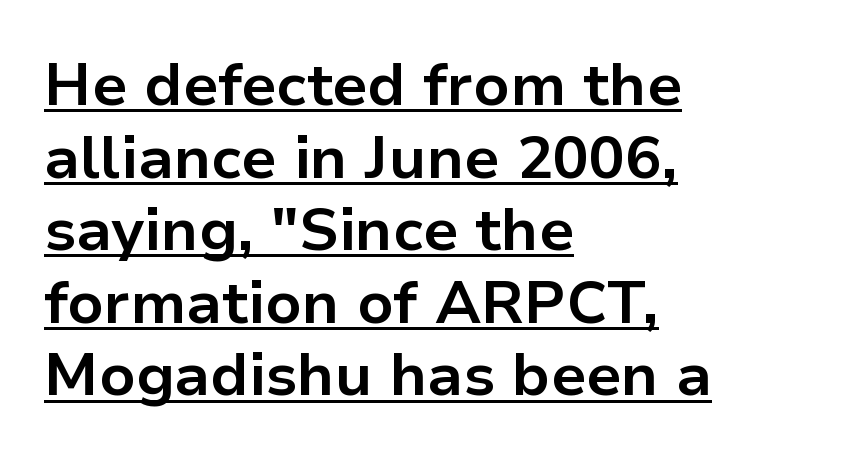
Leftover space on each line is placed entirely after the last word. The glyphs are accompanied by a horizontal stroke just below them. Regarding serifs, this sample does without them. Emphasis by weight is at full strength: bold.
